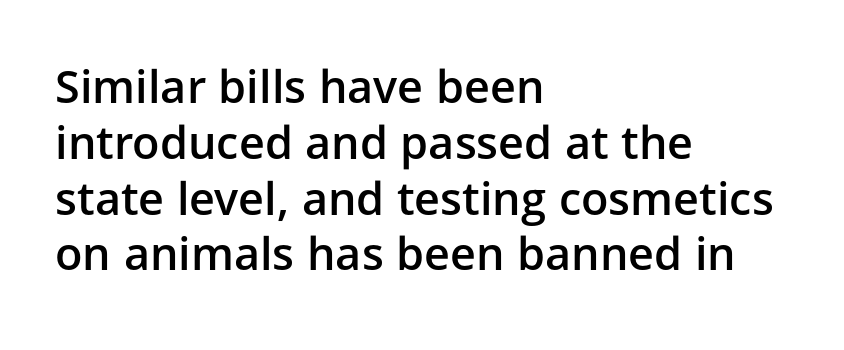
{"serif": "no", "italic": "no", "bold": "semi", "weight": "semibold", "width": "normal", "stroke_contrast": "low", "x_height": "medium", "monospaced": "no", "underline": "no", "align": "left", "line_spacing_ratio": 1.24, "letter_spacing": "normal", "letter_spacing_em": 0.0, "glyph_px": 45}
